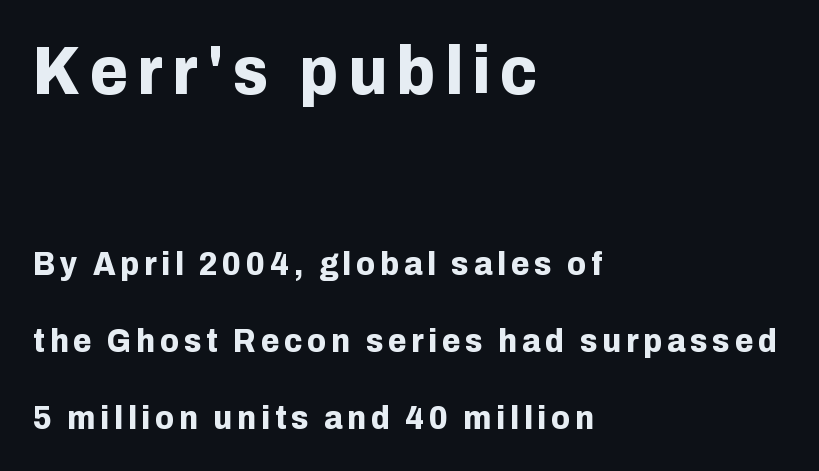
The image shows 69 px bold sans-serif type, upright; set left-aligned, loose line spacing (2.27x), not underlined; the first (top) block is 2.03x larger; low stroke contrast and a medium x-height.
